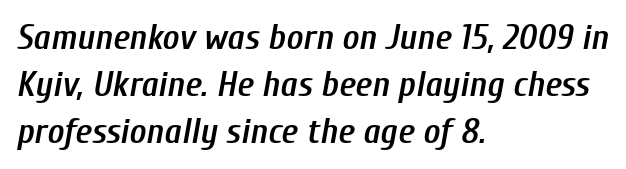
{"italic": "yes", "lean": "right", "slant_degrees": 10, "bold": "semi", "weight": "semibold", "width": "condensed", "stroke_contrast": "low", "x_height": "medium", "monospaced": "no", "underline": "no", "align": "left", "line_spacing": "normal", "line_spacing_ratio": 1.3, "letter_spacing": "normal", "letter_spacing_em": 0.0, "glyph_px": 36}
